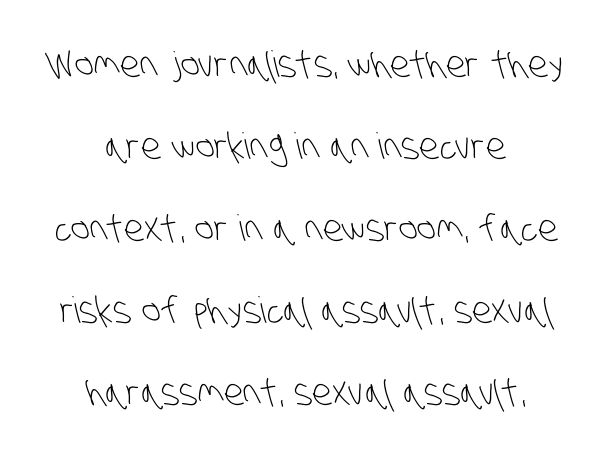
Q: Is the text bold? A: No.
Q: Is the typeface a serif or a sans-serif typeface? A: Sans-serif.
Q: Is the text underlined? A: No.
Q: How is the paragraph aligned? A: Centered.
Q: Is the spacing between letters normal or unusually wide? A: Normal.
Q: Is the spacing between lines tight, normal or loose? A: Loose.
Q: Width (condensed, normal, or wide)? A: Condensed.
Q: Stroke contrast? A: Low.
Q: x-height? A: Large.
Q: Monospaced? A: No.
